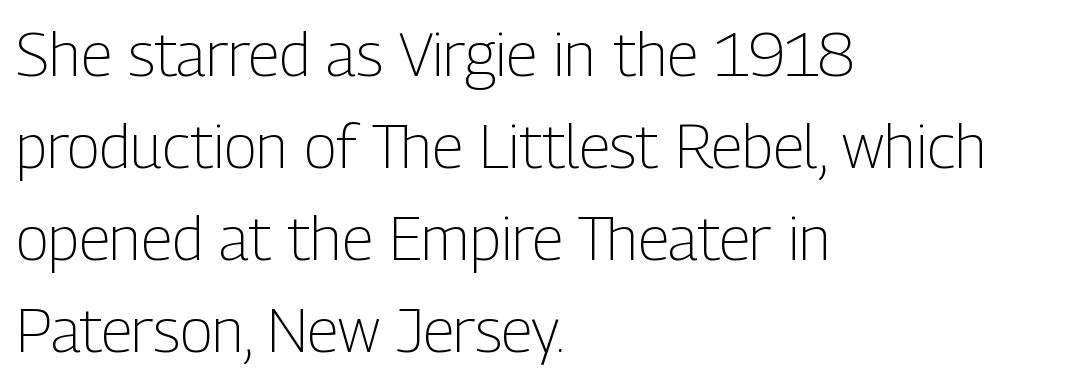
{"serif": "no", "italic": "no", "bold": "no", "weight": "light", "width": "condensed", "stroke_contrast": "low", "x_height": "medium", "monospaced": "no", "underline": "no", "align": "left", "line_spacing": "normal", "line_spacing_ratio": 1.51, "letter_spacing": "normal", "letter_spacing_em": 0.0, "glyph_px": 61}
